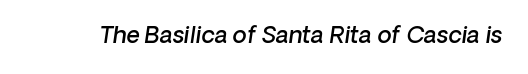
Q: Is the text bold? A: Semi-bold.
Q: Is the text underlined? A: No.
Q: Is the spacing between letters normal or unusually wide? A: Normal.
